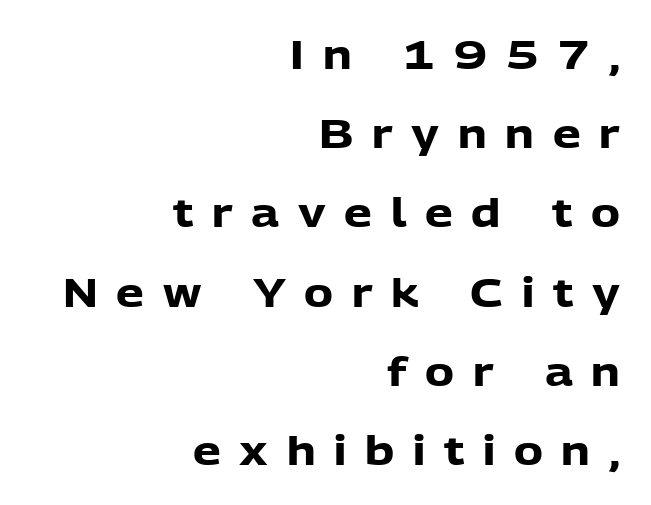
Reading down the column, the eye jumps a long way to each next line. The strip under each line holds only bare page. Here the glyphs are tracked loosely, breaking word shapes into spaced letters. Set as a true bold cut, around the 700 mark.
